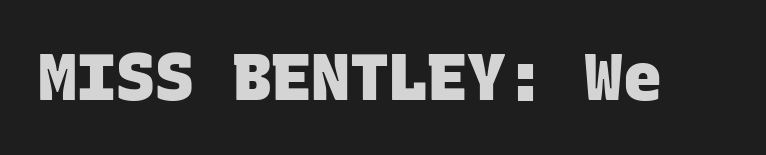
Q: Is the text bold? A: Yes.
Q: Is the typeface a serif or a sans-serif typeface? A: Sans-serif.
Q: Is the text underlined? A: No.
Q: Is the spacing between letters normal or unusually wide? A: Normal.
Q: Width (condensed, normal, or wide)? A: Normal.
Q: Stroke contrast? A: Low.
Q: x-height? A: Large.
Q: Monospaced? A: Yes.
